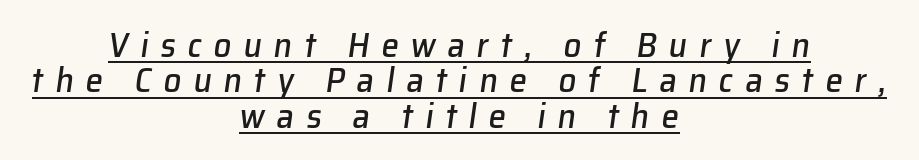
You could barely slide anything between these rows. Notice how a bar underscores the lettering throughout. Where is the straight margin? There isn't one; the lines are centered. The typography opts for an oblique posture over an upright one. The passage shown is typed in a proportional face where columns would drift. There is plenty of visible air inserted between adjacent glyphs.
